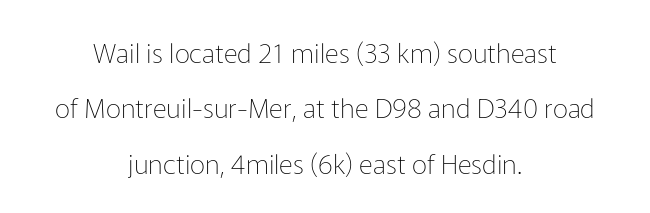
These lines stack symmetrically, like a column narrowing and widening about its center. The rendering uses a large line-height, opening up the rows. If you drew a line through each stem, it would be perfectly vertical. Think standard paragraph weight, or any step lighter than that.
